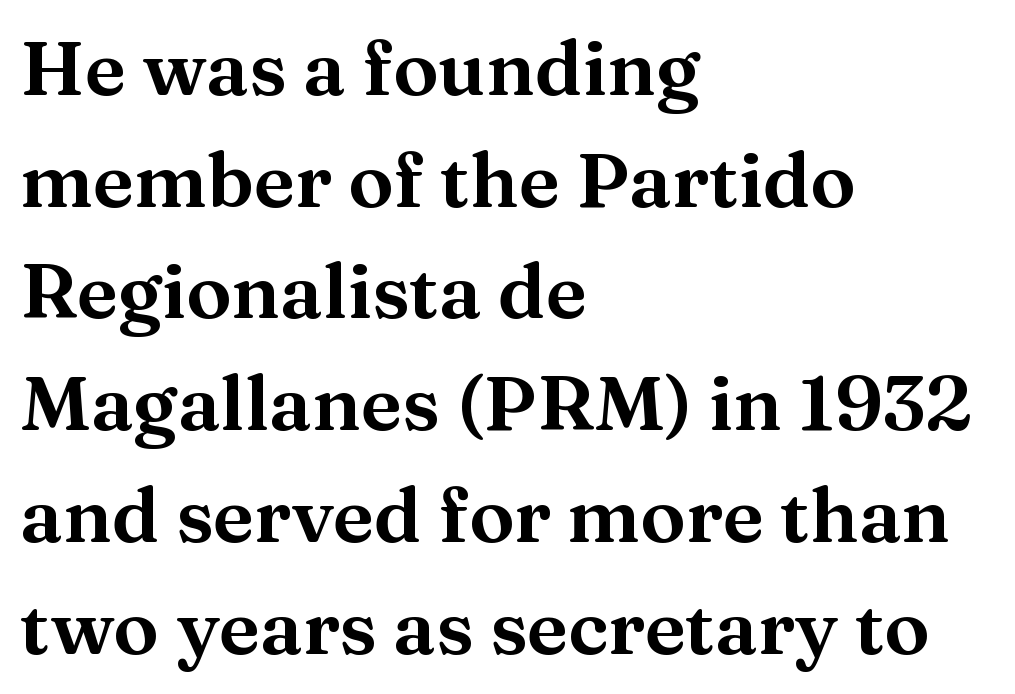
Q: Is the text italic (slanted)? A: No, it is upright.
Q: Is the typeface a serif or a sans-serif typeface? A: Serif.
Q: Is the text underlined? A: No.
Q: How is the paragraph aligned? A: Left-aligned.
Q: Is the spacing between letters normal or unusually wide? A: Normal.
Q: Is the spacing between lines tight, normal or loose? A: Normal.
Q: Width (condensed, normal, or wide)? A: Wide.
Q: Stroke contrast? A: Medium.
Q: x-height? A: Medium.
Q: Monospaced? A: No.
